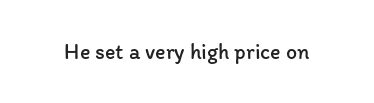
The space directly below the letters is spotless. Quick note: not italic, upright. The line texture is even and compact thanks to regular tracking. These glyphs show unthickened strokes, regular width or finer.
